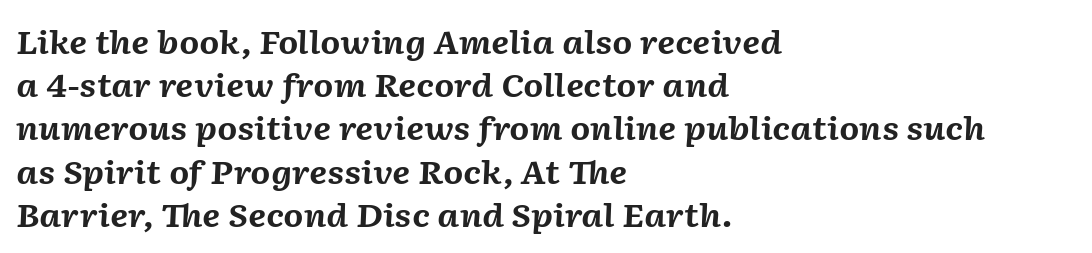
Q: Is the text bold? A: Yes.
Q: Is the text italic (slanted)? A: Yes, it leans right by about 2 degrees.
Q: Is the text underlined? A: No.
Q: How is the paragraph aligned? A: Left-aligned.
Q: Is the spacing between letters normal or unusually wide? A: Normal.
Q: Is the spacing between lines tight, normal or loose? A: Normal.
Q: Width (condensed, normal, or wide)? A: Normal.
Q: Stroke contrast? A: Medium.
Q: x-height? A: Medium.
Q: Monospaced? A: No.
